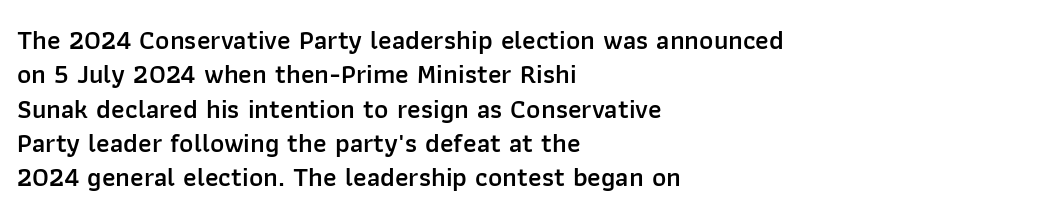
{"italic": "no", "bold": "semi", "underline": "no", "align": "left", "line_spacing": "normal", "line_spacing_ratio": 1.27, "letter_spacing": "normal", "letter_spacing_em": 0.0, "glyph_px": 27}
